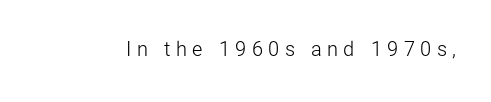
The words here are not underlined. This sample uses expanded letter spacing, leaving extra air between glyphs. The lettering stays uniformly vertical, giving the passage a roman look. The characters are drawn with everyday or finer stroke widths.
